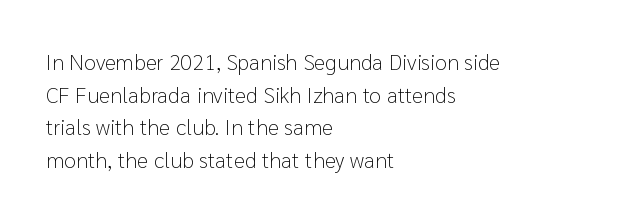
Q: Is the text bold? A: No.
Q: Is the text italic (slanted)? A: No, it is upright.
Q: Is the text underlined? A: No.
Q: How is the paragraph aligned? A: Left-aligned.
Q: Is the spacing between letters normal or unusually wide? A: Normal.
Q: Is the spacing between lines tight, normal or loose? A: Normal.
